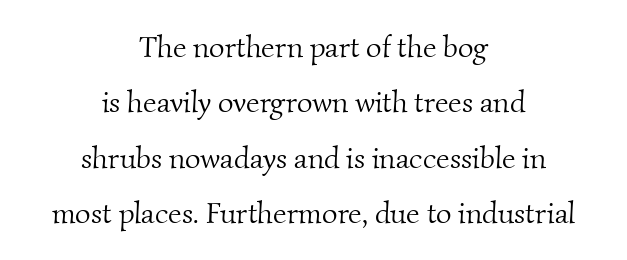
The image shows 30 px light serif type; set centered, line spacing 1.85x, normal letter spacing, not underlined; medium stroke contrast and a small x-height.
